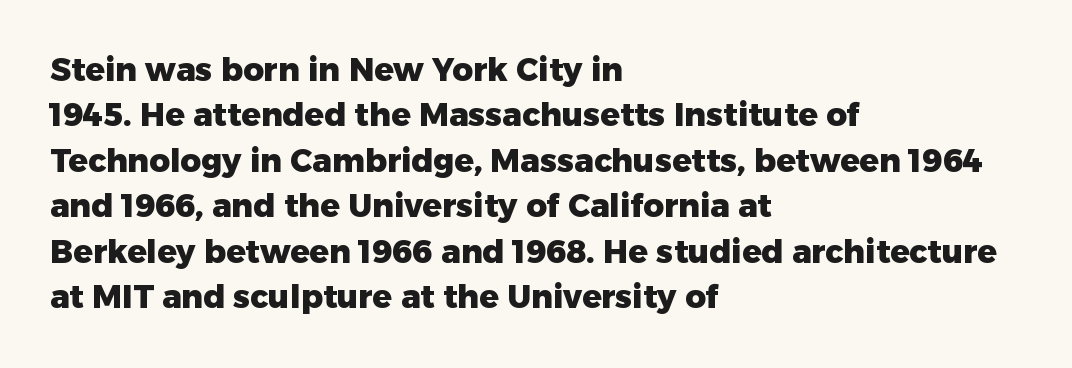
Q: Is the text bold? A: Yes.
Q: Is the text italic (slanted)? A: No, it is upright.
Q: Is the typeface a serif or a sans-serif typeface? A: Sans-serif.
Q: Is the text underlined? A: No.
Q: How is the paragraph aligned? A: Left-aligned.
Q: Is the spacing between letters normal or unusually wide? A: Normal.
Q: Is the spacing between lines tight, normal or loose? A: Normal.
Q: Width (condensed, normal, or wide)? A: Normal.
Q: Stroke contrast? A: Low.
Q: x-height? A: Medium.
Q: Monospaced? A: No.
